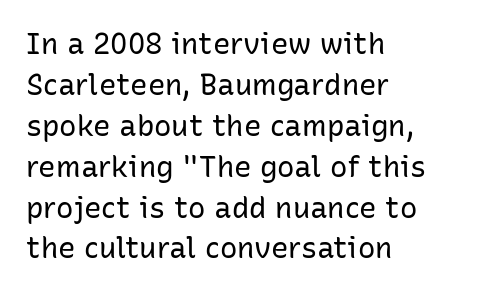
Q: Is the text bold? A: No.
Q: Is the text italic (slanted)? A: No, it is upright.
Q: Is the typeface a serif or a sans-serif typeface? A: Sans-serif.
Q: Is the text underlined? A: No.
Q: How is the paragraph aligned? A: Left-aligned.
Q: Is the spacing between letters normal or unusually wide? A: Normal.
Q: Is the spacing between lines tight, normal or loose? A: Normal.
Q: Width (condensed, normal, or wide)? A: Normal.
Q: Stroke contrast? A: Low.
Q: x-height? A: Medium.
Q: Monospaced? A: No.
